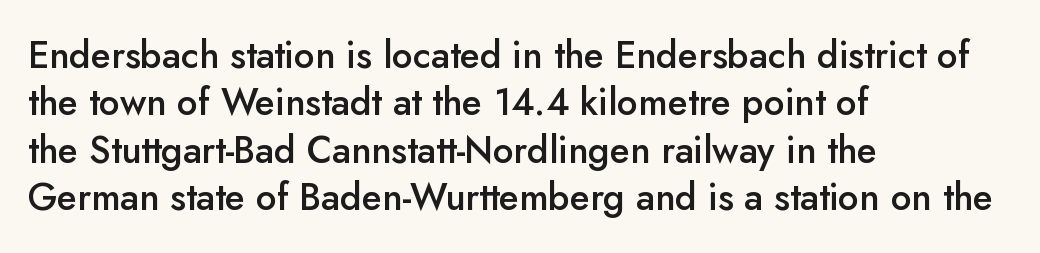
{"serif": "no", "italic": "no", "bold": "semi", "weight": "semibold", "width": "normal", "stroke_contrast": "low", "x_height": "small", "monospaced": "no", "underline": "no", "align": "left", "line_spacing": "normal", "line_spacing_ratio": 1.28, "letter_spacing": "normal", "letter_spacing_em": 0.0, "glyph_px": 37}
